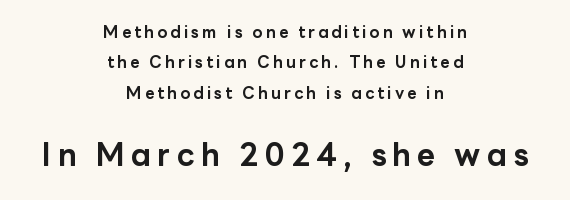
Q: Is the text bold? A: Yes.
Q: Is the text italic (slanted)? A: No, it is upright.
Q: Is the typeface a serif or a sans-serif typeface? A: Sans-serif.
Q: Is the text underlined? A: No.
Q: How is the paragraph aligned? A: Centered.
Q: Is the spacing between letters normal or unusually wide? A: Unusually wide.
Q: Is the spacing between lines tight, normal or loose? A: Loose.
Q: Which block of text is set in a larger size, the first (top) or the second (bottom)? A: The second (bottom) one.
Q: Width (condensed, normal, or wide)? A: Normal.
Q: Stroke contrast? A: Low.
Q: x-height? A: Medium.
Q: Monospaced? A: No.
